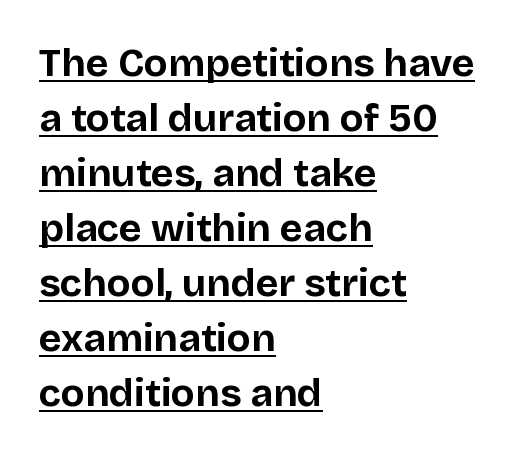
The image shows 39 px bold sans-serif type, upright; set left-aligned, normal line spacing (1.41x), normal letter spacing, underlined; low stroke contrast and a large x-height.
